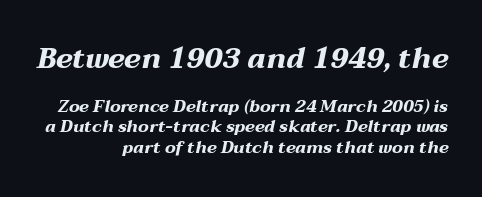
This rendering leaves character spacing at its baseline value. Slant detected: the letters are inclined. The sample has been set heavy, in full bold. The rendering shrinks the type as you move from the upper chunk to the lower. Notice how the passage keeps a crisp vertical edge on the right only.
